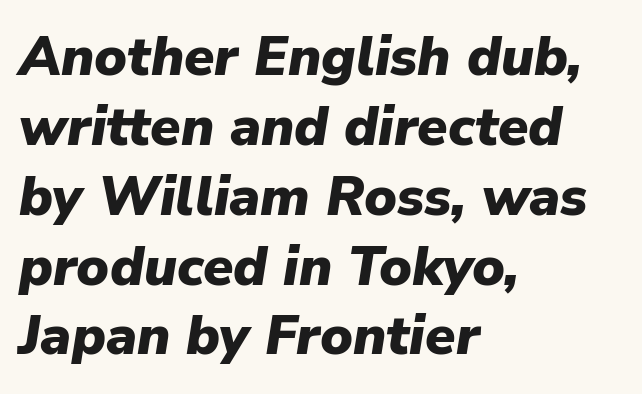
The image shows 55 px heavy type, italic (leaning right); set left-aligned, normal line spacing (1.27x), normal letter spacing, not underlined; low stroke contrast and a medium x-height.
